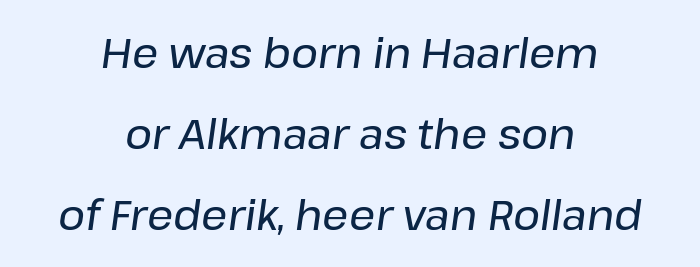
Q: Is the text italic (slanted)? A: Yes, it leans right by about 8 degrees.
Q: Is the text underlined? A: No.
Q: How is the paragraph aligned? A: Centered.
Q: Is the spacing between letters normal or unusually wide? A: Normal.
Q: Is the spacing between lines tight, normal or loose? A: Loose.
Q: Width (condensed, normal, or wide)? A: Normal.
Q: Stroke contrast? A: Low.
Q: x-height? A: Medium.
Q: Monospaced? A: No.
